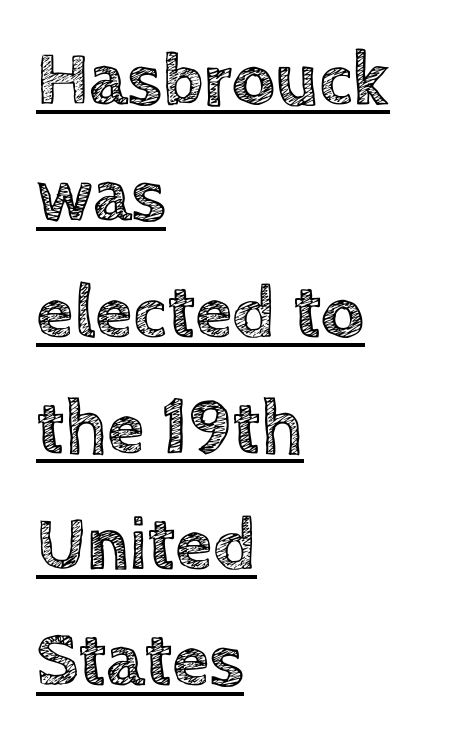
A normal amount of white space separates one row of letters from the next. Honestly, the letter spacing is just normal — you wouldn't notice it. The paragraph has a hard left edge and a soft right edge. A baseline rule has been typeset under these characters. You could not count columns in this text — the font is proportionally spaced.
